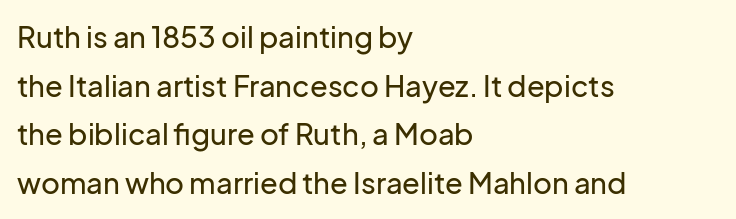
The image shows 29 px sans-serif type, upright; set left-aligned, normal line spacing (1.68x), normal letter spacing, not underlined; low stroke contrast and a medium x-height.
